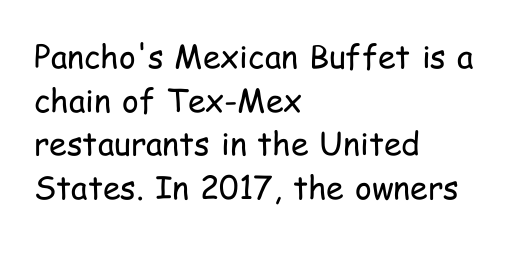
The image shows 32 px regular-weight, condensed sans-serif type, upright; set left-aligned, normal line spacing (1.36x), normal letter spacing, not underlined; low stroke contrast and a medium x-height.
